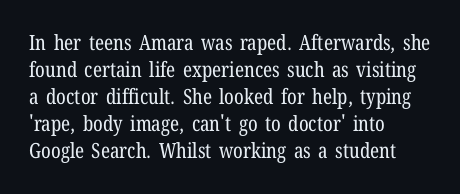
Q: Is the text bold? A: No.
Q: Is the text italic (slanted)? A: No, it is upright.
Q: Is the text underlined? A: No.
Q: How is the paragraph aligned? A: Left-aligned.
Q: Is the spacing between letters normal or unusually wide? A: Normal.
Q: Is the spacing between lines tight, normal or loose? A: Normal.
